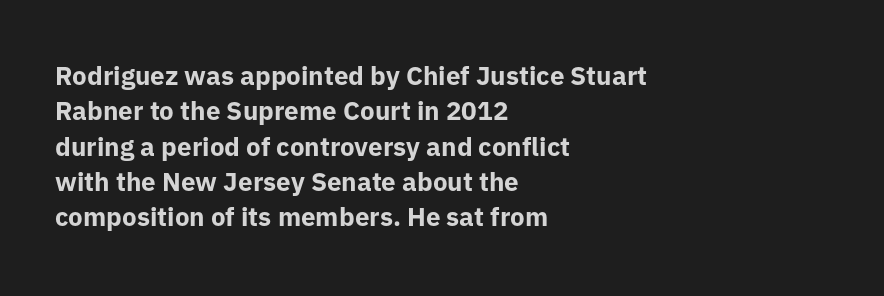
The image shows 26 px bold type, upright; set left-aligned, normal line spacing (1.36x), normal letter spacing, not underlined.
